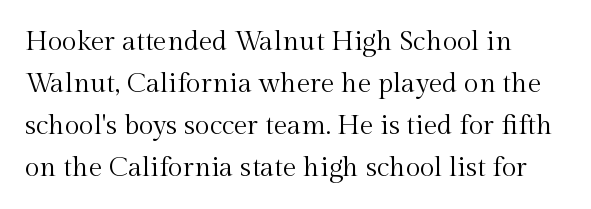
Anything drawn beneath the words? Only blank space. Each word holds together tightly as a unit, with standard inter-letter gaps. Each stroke keeps to a modest, everyday thickness or less. Normally led — the rows are evenly, conventionally spaced. In CSS terms this would be text-align: left. Does the lettering tilt? It doesn't — this is upright.
